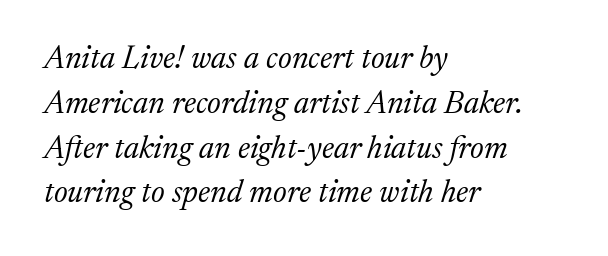
Q: Is the text bold? A: No.
Q: Is the text italic (slanted)? A: Yes, it leans right by about 17 degrees.
Q: Is the typeface a serif or a sans-serif typeface? A: Serif.
Q: Is the text underlined? A: No.
Q: How is the paragraph aligned? A: Left-aligned.
Q: Is the spacing between letters normal or unusually wide? A: Normal.
Q: Is the spacing between lines tight, normal or loose? A: Normal.
Q: Width (condensed, normal, or wide)? A: Normal.
Q: Stroke contrast? A: Medium.
Q: x-height? A: Medium.
Q: Monospaced? A: No.
